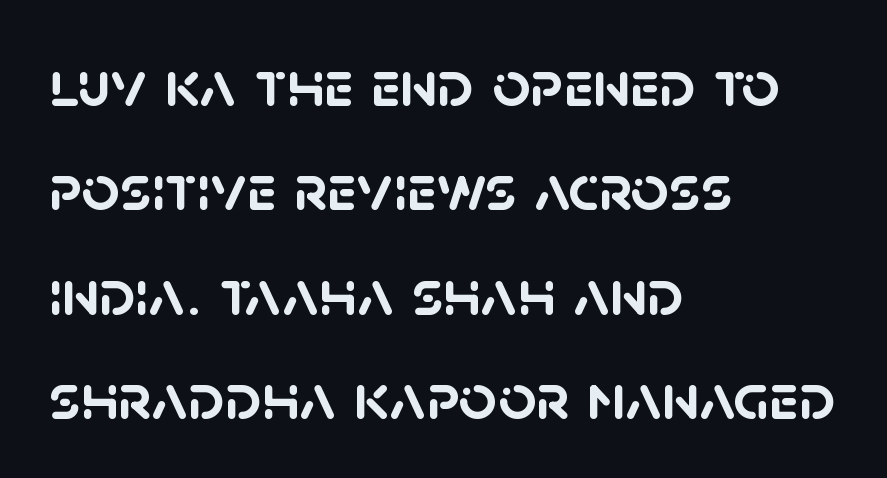
{"serif": "no", "bold": "yes", "weight": "semibold", "width": "normal", "stroke_contrast": "low", "x_height": "large", "monospaced": "no", "underline": "no", "align": "left", "line_spacing": "normal", "line_spacing_ratio": 1.58, "letter_spacing": "normal", "letter_spacing_em": 0.0, "glyph_px": 66}
